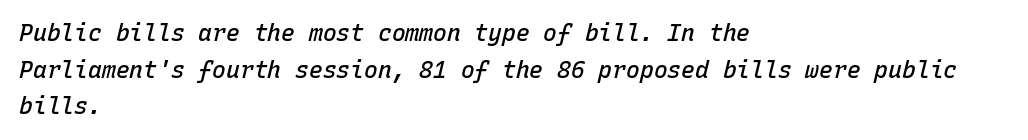
An italicized treatment has been applied to the whole sample. Lines of text with bare space underneath. The lines sit at an ordinary, default distance from one another. The passage shown is semibold, sitting just below true bold.
